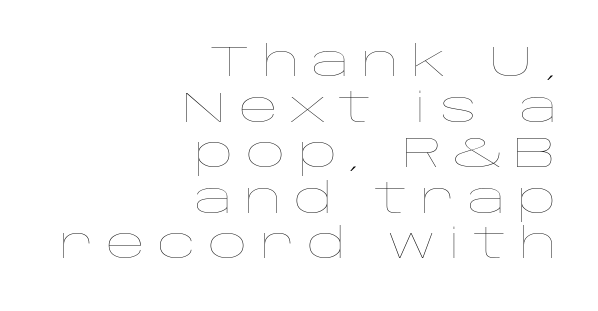
Q: Is the text bold? A: No.
Q: Is the text italic (slanted)? A: No, it is upright.
Q: Is the text underlined? A: No.
Q: How is the paragraph aligned? A: Right-aligned.
Q: Is the spacing between letters normal or unusually wide? A: Unusually wide.
Q: Is the spacing between lines tight, normal or loose? A: Tight.
Q: Width (condensed, normal, or wide)? A: Wide.
Q: Stroke contrast? A: Low.
Q: x-height? A: Large.
Q: Monospaced? A: No.
